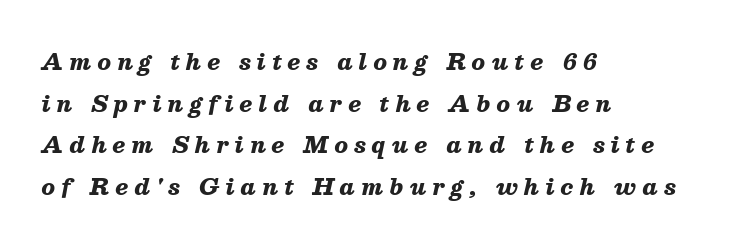
{"italic": "yes", "lean": "right", "slant_degrees": 13, "bold": "yes", "underline": "no", "align": "left", "line_spacing_ratio": 1.89, "letter_spacing": "wide", "letter_spacing_em": 0.28, "glyph_px": 22}
